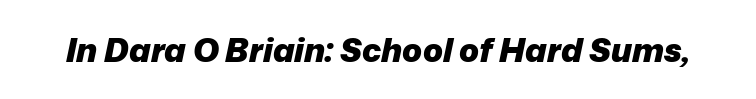
Does extra space separate the letters? No, they use regular spacing. The words here are not underlined. This sample uses an oblique cut, with every glyph tilted off the vertical. A typesetter would call this proportional, since set widths differ per character. The characters look thick and weighty, a clear bold.
